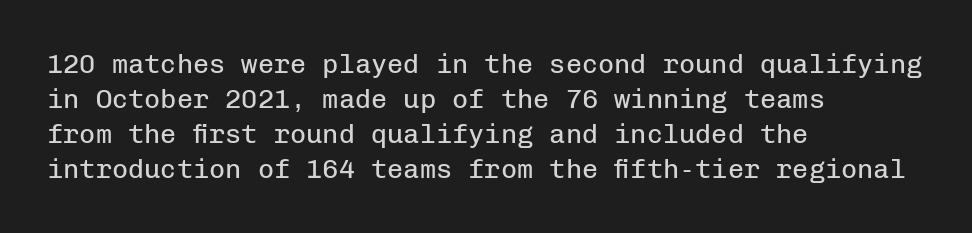
Style check: upright. Plain, unruled lines of type. The paragraph has a hard left edge and a soft right edge. This rendering leaves character spacing at its baseline value. A typesetter would call this leading conventional body-copy spacing. These glyphs show unthickened strokes, regular width or finer.
